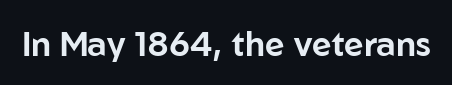
The image shows 34 px sans-serif type, upright; set normal letter spacing, not underlined; low stroke contrast and a medium x-height.
